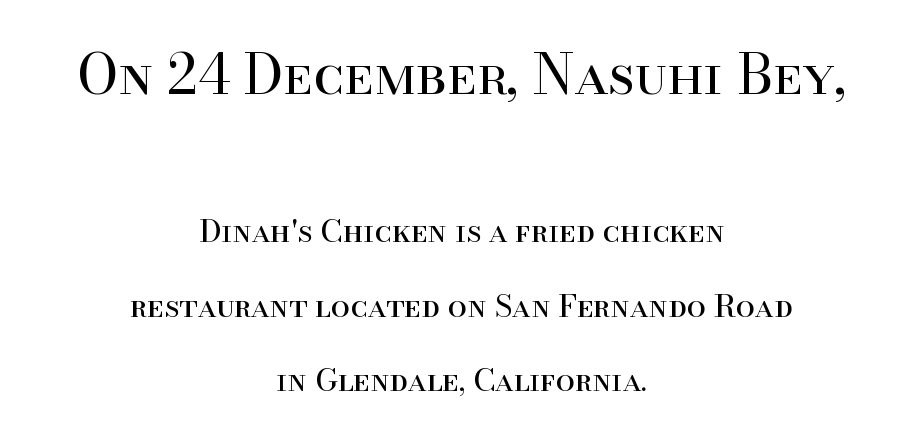
The image shows 55 px regular-weight serif type, upright; set centered, loose line spacing (2.39x), normal letter spacing, not underlined; the first (top) block is 1.77x larger; high stroke contrast and a small x-height.
